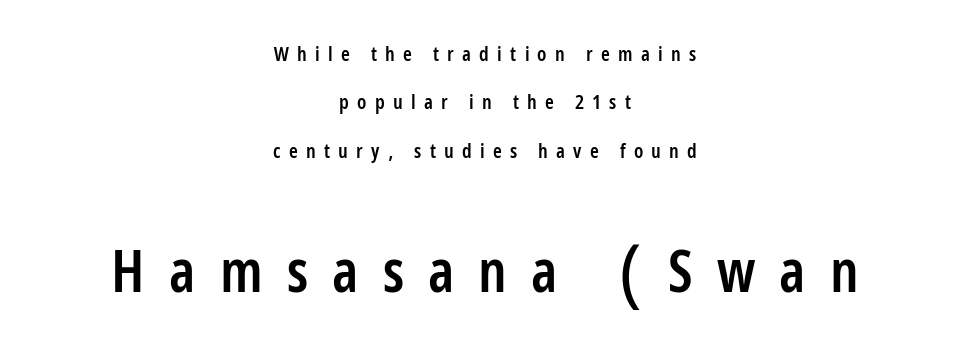
Both edges are ragged and mirror each other, which tells us the setting is centered. Compared with typical paragraphs, the rows here are farther apart. What stands out about the letter spacing? Its width — letters are far apart. Character size in the trailing block exceeds that of the leading block.
